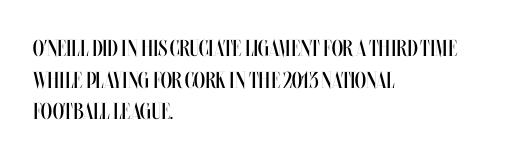
The image shows 23 px text type, upright; set left-aligned, normal line spacing (1.37x), normal letter spacing, not underlined.
